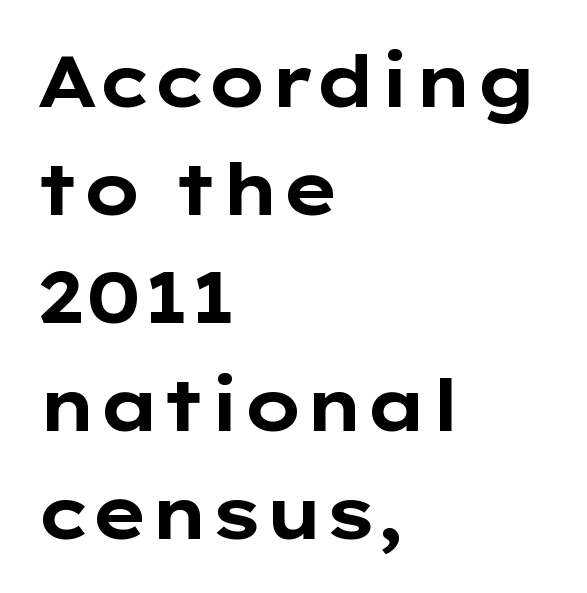
Do the letters lean? They stand straight. The typeface chosen for these lines omits serifs. These lines are rendered in a variable-pitch font. The characters look thick and weighty, a clear bold.
